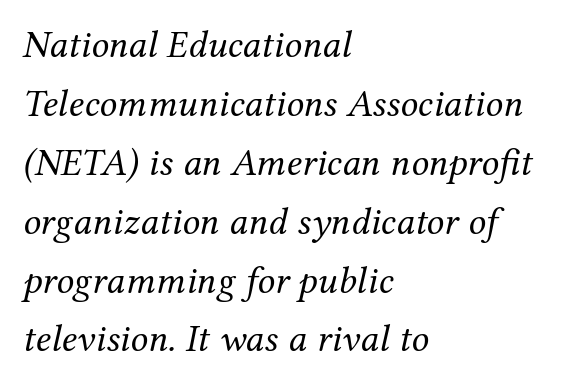
{"serif": "yes", "italic": "yes", "lean": "right", "slant_degrees": 12, "bold": "no", "weight": "regular", "width": "normal", "stroke_contrast": "medium", "x_height": "medium", "monospaced": "no", "underline": "no", "align": "left", "line_spacing": "normal", "line_spacing_ratio": 1.51, "letter_spacing": "normal", "letter_spacing_em": 0.0, "glyph_px": 39}
